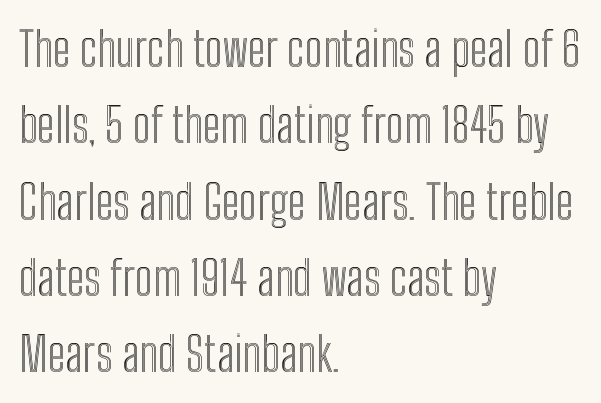
Q: Is the text italic (slanted)? A: No, it is upright.
Q: Is the text underlined? A: No.
Q: How is the paragraph aligned? A: Left-aligned.
Q: Is the spacing between letters normal or unusually wide? A: Normal.
Q: Is the spacing between lines tight, normal or loose? A: Normal.
Q: Width (condensed, normal, or wide)? A: Condensed.
Q: x-height? A: Medium.
Q: Monospaced? A: No.
